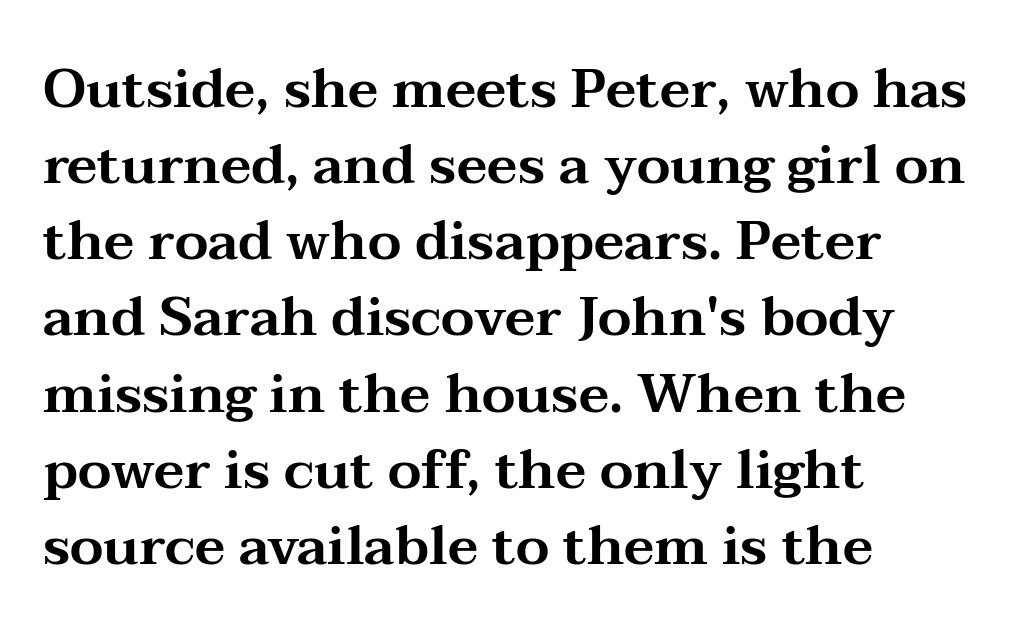
Type without underlining. Evenly set lines give the paragraph a standard silhouette. The letterforms sit shoulder to shoulder at normal distance. You could not count columns in this text — the font is proportionally spaced.
